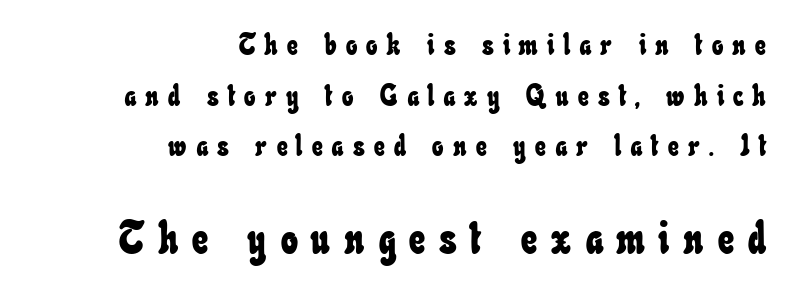
Does extra space separate the letters? Yes, quite a lot of it. The gap between lines stays unmarked. Whoever set this chose a conventional vertical rhythm. The rag falls on the left side of this text block. This sample has the flowing, uneven cadence of proportional lettering. The letters in the lower block stand taller than those in the block above.
